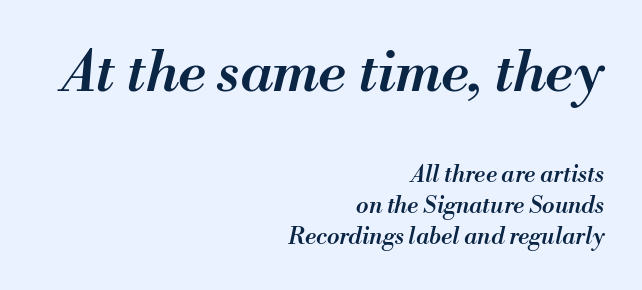
Q: Is the text bold? A: Semi-bold.
Q: Is the text italic (slanted)? A: Yes, it leans right by about 13 degrees.
Q: Is the text underlined? A: No.
Q: How is the paragraph aligned? A: Right-aligned.
Q: Is the spacing between letters normal or unusually wide? A: Normal.
Q: Is the spacing between lines tight, normal or loose? A: Normal.
Q: Which block of text is set in a larger size, the first (top) or the second (bottom)? A: The first (top) one.
Q: Width (condensed, normal, or wide)? A: Normal.
Q: Stroke contrast? A: Medium.
Q: x-height? A: Small.
Q: Monospaced? A: No.
